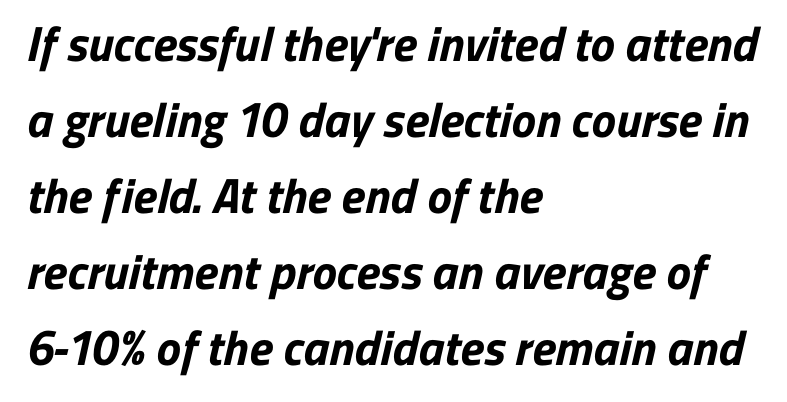
The image shows 49 px bold sans-serif type; set left-aligned, normal line spacing (1.55x), normal letter spacing, not underlined; low stroke contrast and a medium x-height.
